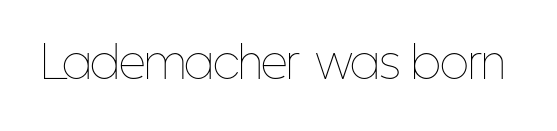
Q: Is the text bold? A: No.
Q: Is the text italic (slanted)? A: No, it is upright.
Q: Is the text underlined? A: No.
Q: Is the spacing between letters normal or unusually wide? A: Normal.
Q: Width (condensed, normal, or wide)? A: Condensed.
Q: Stroke contrast? A: Low.
Q: x-height? A: Medium.
Q: Monospaced? A: No.
